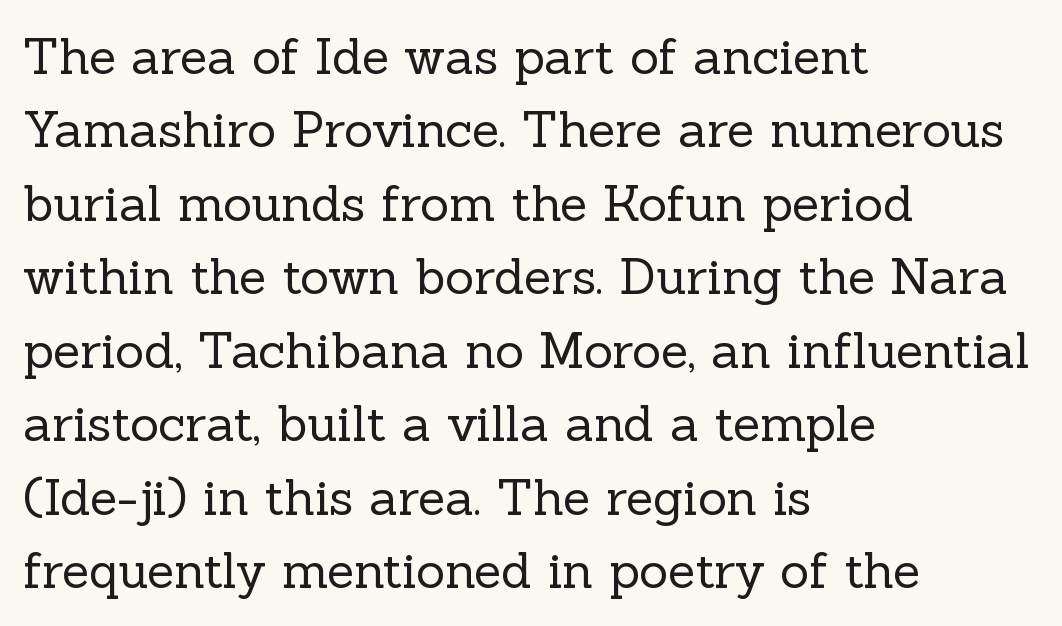
Q: Is the text bold? A: No.
Q: Is the text italic (slanted)? A: No, it is upright.
Q: Is the typeface a serif or a sans-serif typeface? A: Serif.
Q: Is the text underlined? A: No.
Q: How is the paragraph aligned? A: Left-aligned.
Q: Is the spacing between letters normal or unusually wide? A: Normal.
Q: Is the spacing between lines tight, normal or loose? A: Normal.
Q: Width (condensed, normal, or wide)? A: Normal.
Q: x-height? A: Medium.
Q: Monospaced? A: No.
